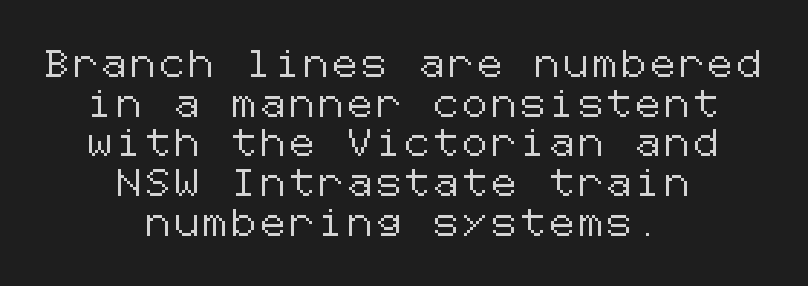
{"italic": "no", "underline": "no", "align": "center", "line_spacing": "normal", "line_spacing_ratio": 1.47, "glyph_px": 27}
